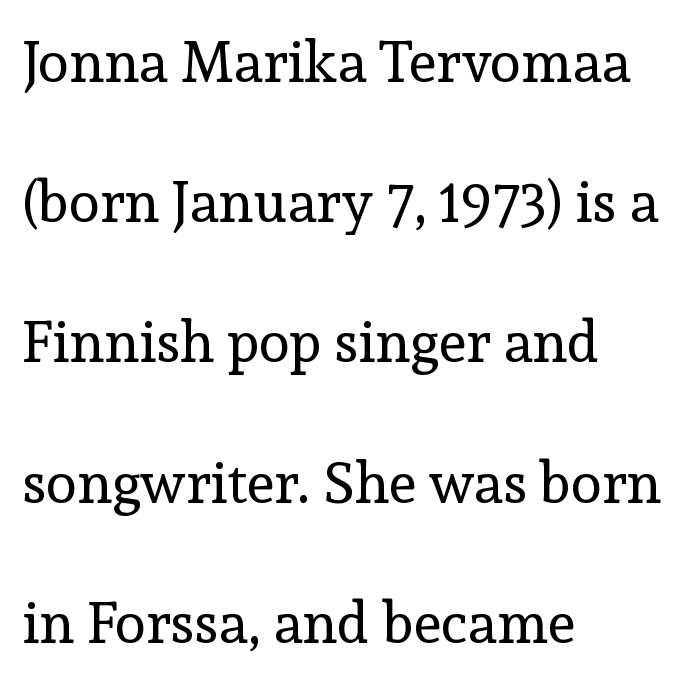
Plain, unruled lines of type. Is there any slant? The stems are plumb. Font category for this specimen: serif. Standard letterfit; no display-style spreading of the glyphs. One glance says open: line gaps are wider than usual.
